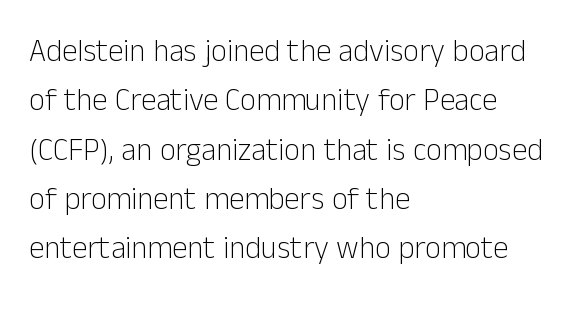
Q: Is the text bold? A: No.
Q: Is the text italic (slanted)? A: No, it is upright.
Q: Is the typeface a serif or a sans-serif typeface? A: Sans-serif.
Q: Is the text underlined? A: No.
Q: How is the paragraph aligned? A: Left-aligned.
Q: Is the spacing between letters normal or unusually wide? A: Normal.
Q: Is the spacing between lines tight, normal or loose? A: Normal.
Q: Width (condensed, normal, or wide)? A: Normal.
Q: Stroke contrast? A: Low.
Q: x-height? A: Medium.
Q: Monospaced? A: No.
